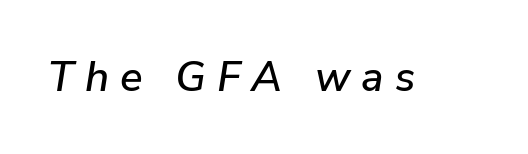
{"italic": "yes", "lean": "right", "slant_degrees": 9, "width": "normal", "stroke_contrast": "low", "x_height": "medium", "monospaced": "no", "underline": "no", "letter_spacing": "wide", "letter_spacing_em": 0.26, "glyph_px": 42}
